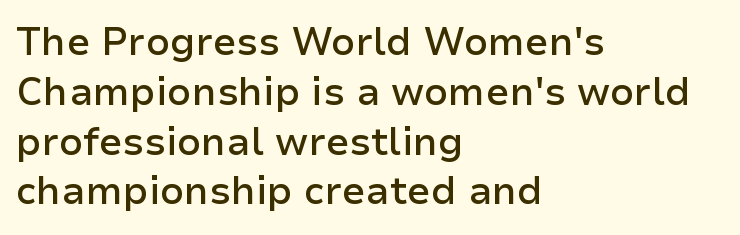
Q: Is the text bold? A: Semi-bold.
Q: Is the text italic (slanted)? A: No, it is upright.
Q: Is the typeface a serif or a sans-serif typeface? A: Sans-serif.
Q: Is the text underlined? A: No.
Q: How is the paragraph aligned? A: Left-aligned.
Q: Is the spacing between letters normal or unusually wide? A: Normal.
Q: Is the spacing between lines tight, normal or loose? A: Normal.
Q: Width (condensed, normal, or wide)? A: Normal.
Q: Stroke contrast? A: Low.
Q: x-height? A: Medium.
Q: Monospaced? A: No.
